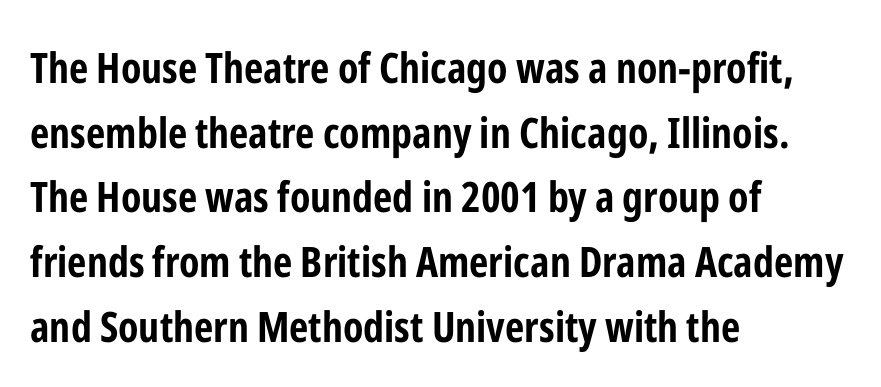
Q: Is the text bold? A: Yes.
Q: Is the text italic (slanted)? A: No, it is upright.
Q: Is the typeface a serif or a sans-serif typeface? A: Sans-serif.
Q: Is the text underlined? A: No.
Q: How is the paragraph aligned? A: Left-aligned.
Q: Is the spacing between letters normal or unusually wide? A: Normal.
Q: Is the spacing between lines tight, normal or loose? A: Normal.
Q: Width (condensed, normal, or wide)? A: Condensed.
Q: Stroke contrast? A: Low.
Q: x-height? A: Medium.
Q: Monospaced? A: No.
